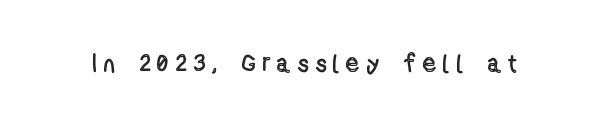
The image shows 25 px text type, upright; set unusually wide letter spacing (+0.3 em), not underlined.
